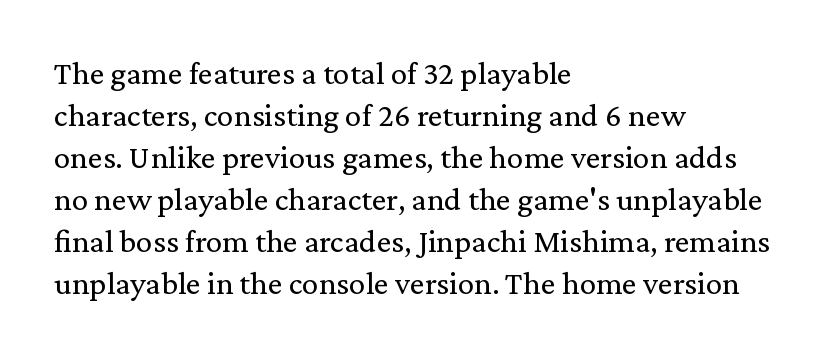
{"serif": "yes", "italic": "no", "bold": "no", "weight": "regular", "width": "normal", "stroke_contrast": "medium", "x_height": "medium", "monospaced": "no", "underline": "no", "align": "left", "line_spacing": "normal", "line_spacing_ratio": 1.27, "letter_spacing": "normal", "letter_spacing_em": 0.0, "glyph_px": 33}
